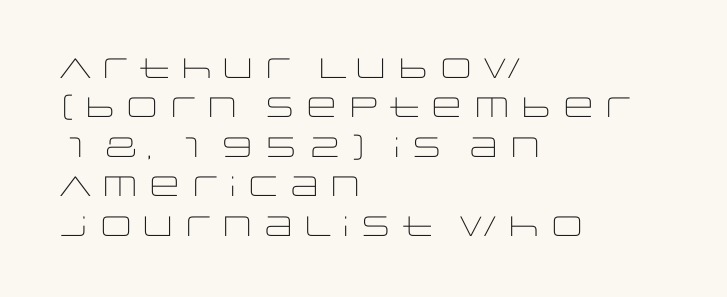
Q: Is the text bold? A: No.
Q: Is the text italic (slanted)? A: No, it is upright.
Q: Is the typeface a serif or a sans-serif typeface? A: Sans-serif.
Q: Is the text underlined? A: No.
Q: How is the paragraph aligned? A: Left-aligned.
Q: Is the spacing between letters normal or unusually wide? A: Normal.
Q: Is the spacing between lines tight, normal or loose? A: Normal.
Q: Width (condensed, normal, or wide)? A: Wide.
Q: Stroke contrast? A: Low.
Q: x-height? A: Large.
Q: Monospaced? A: No.
